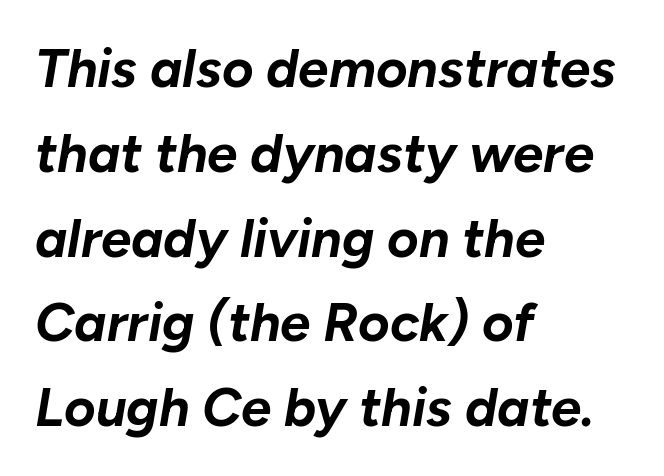
Q: Is the text bold? A: Yes.
Q: Is the text italic (slanted)? A: Yes, it leans right by about 10 degrees.
Q: Is the text underlined? A: No.
Q: How is the paragraph aligned? A: Left-aligned.
Q: Is the spacing between letters normal or unusually wide? A: Normal.
Q: Is the spacing between lines tight, normal or loose? A: Normal.
Q: Width (condensed, normal, or wide)? A: Normal.
Q: Stroke contrast? A: Low.
Q: x-height? A: Medium.
Q: Monospaced? A: No.
